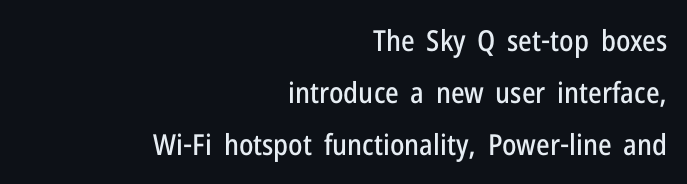
Vertical strokes here are truly vertical. Any mark beneath the type? The region is blank. Does the copy run flush right? Yes — the right margin is perfectly even. Looks like regular typesetting: each glyph gets only the width it needs. Is this a sans? Yes — the strokes have no serifs.
